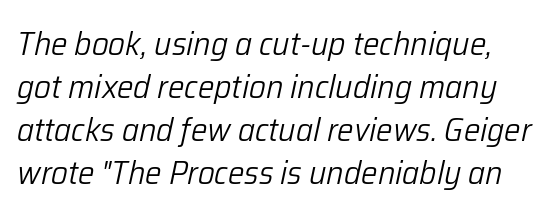
Style check: oblique. Ink coverage per letter is moderate at most. Notice how descenders clear the ascenders below comfortably — that's standard leading. The type is set solid horizontally, with unmodified tracking. Bare-footed words on every line. Think of a printed novel: that variable character pitch is what you see here.
